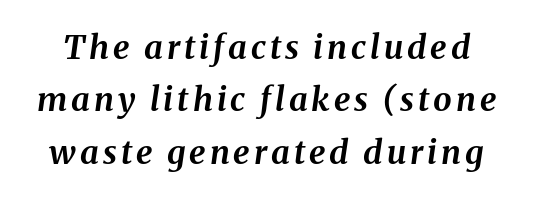
Q: Is the text bold? A: Yes.
Q: Is the text italic (slanted)? A: Yes, it leans right by about 8 degrees.
Q: Is the text underlined? A: No.
Q: Is the spacing between lines tight, normal or loose? A: Normal.
Q: Width (condensed, normal, or wide)? A: Normal.
Q: Stroke contrast? A: Medium.
Q: x-height? A: Medium.
Q: Monospaced? A: No.
